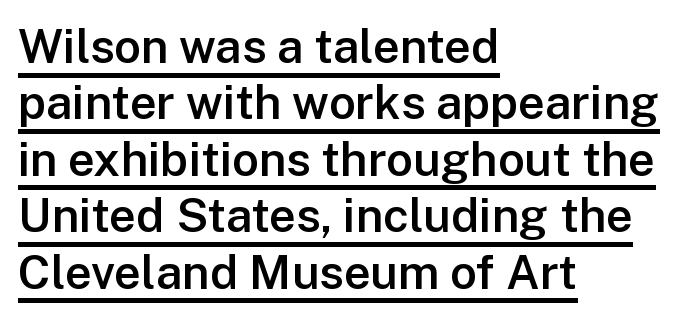
The image shows 47 px semibold sans-serif type, upright; set left-aligned, line spacing 1.2x, normal letter spacing, underlined; low stroke contrast and a medium x-height.
